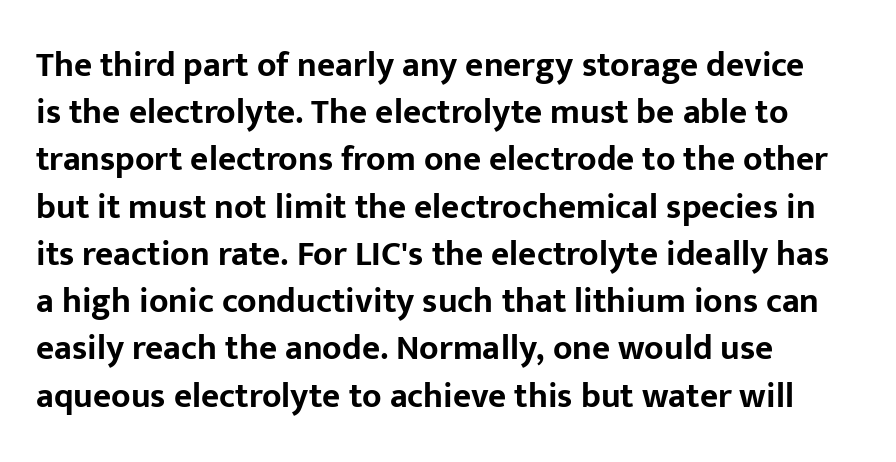
{"serif": "no", "italic": "no", "bold": "yes", "weight": "bold", "width": "normal", "stroke_contrast": "low", "x_height": "medium", "monospaced": "no", "underline": "no", "align": "left", "line_spacing": "normal", "line_spacing_ratio": 1.35, "letter_spacing": "normal", "letter_spacing_em": 0.0, "glyph_px": 35}
